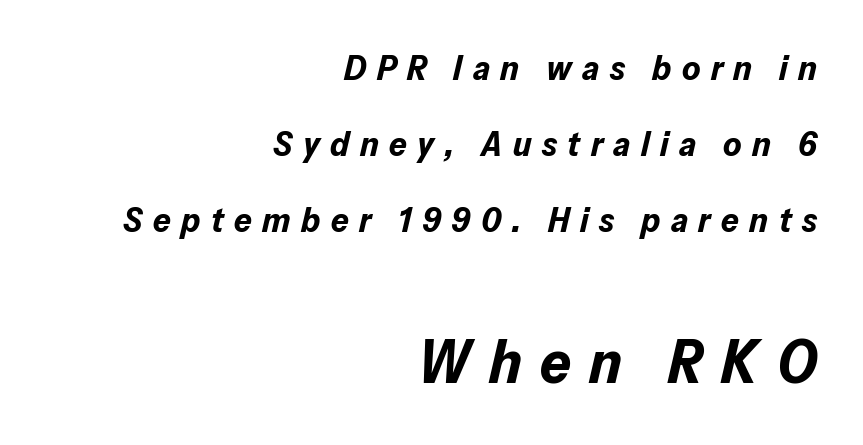
{"italic": "yes", "lean": "right", "slant_degrees": 13, "bold": "yes", "weight": "bold", "width": "normal", "stroke_contrast": "low", "x_height": "medium", "monospaced": "no", "underline": "no", "align": "right", "line_spacing": "loose", "line_spacing_ratio": 2.17, "letter_spacing": "wide", "letter_spacing_em": 0.3, "larger_block": "second", "size_ratio": 1.74, "glyph_px": 61}
